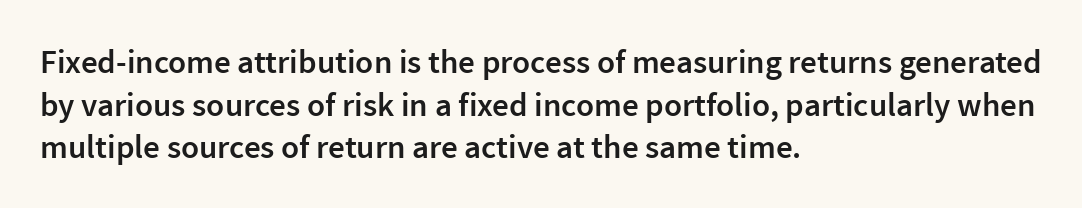
Q: Is the text bold? A: Semi-bold.
Q: Is the text italic (slanted)? A: No, it is upright.
Q: Is the typeface a serif or a sans-serif typeface? A: Sans-serif.
Q: Is the text underlined? A: No.
Q: How is the paragraph aligned? A: Left-aligned.
Q: Is the spacing between letters normal or unusually wide? A: Normal.
Q: Is the spacing between lines tight, normal or loose? A: Normal.
Q: Width (condensed, normal, or wide)? A: Normal.
Q: x-height? A: Medium.
Q: Monospaced? A: No.
